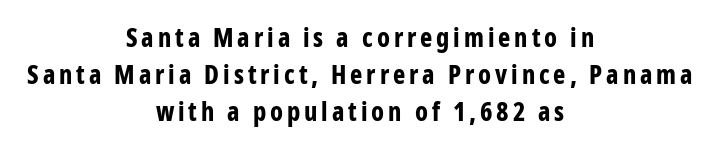
{"italic": "no", "bold": "yes", "underline": "no", "align": "center", "line_spacing": "normal", "line_spacing_ratio": 1.42, "glyph_px": 26}
